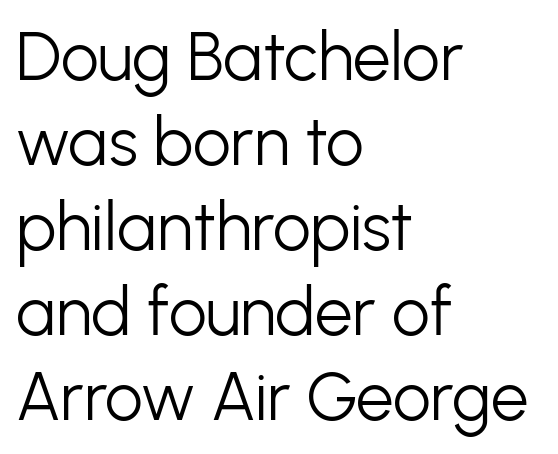
The image shows 67 px light sans-serif type, upright; set left-aligned, normal line spacing (1.27x), normal letter spacing, not underlined; low stroke contrast and a medium x-height.
